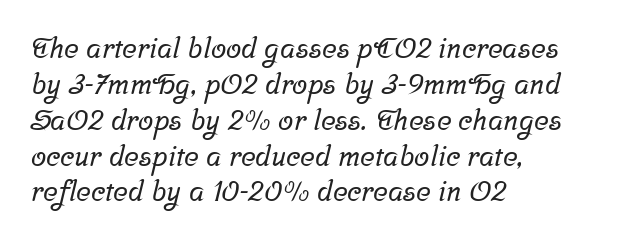
The image shows 28 px text type; set left-aligned, normal line spacing (1.28x), normal letter spacing, not underlined; low stroke contrast and a medium x-height.
